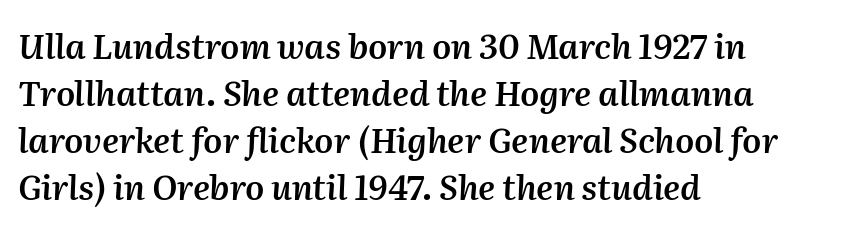
There's an unmistakable incline to the writing here. The block of text has a typical density, with ordinary space between rows. This is the in-between weight designers call semibold or demi. One-word summary of the alignment: left. Lines of text with bare space underneath.
